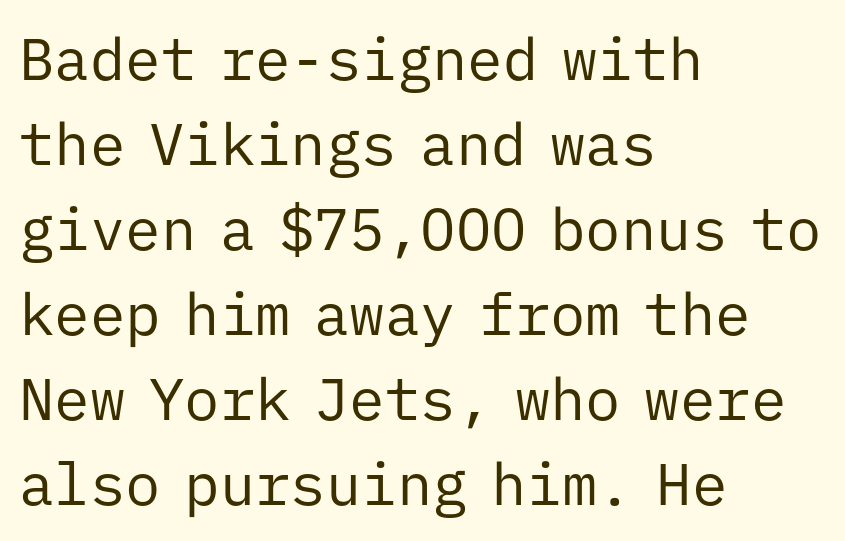
Q: Is the text bold? A: No.
Q: Is the text italic (slanted)? A: No, it is upright.
Q: Is the typeface a serif or a sans-serif typeface? A: Sans-serif.
Q: Is the text underlined? A: No.
Q: How is the paragraph aligned? A: Left-aligned.
Q: Is the spacing between letters normal or unusually wide? A: Normal.
Q: Is the spacing between lines tight, normal or loose? A: Normal.
Q: Width (condensed, normal, or wide)? A: Normal.
Q: Stroke contrast? A: Low.
Q: x-height? A: Medium.
Q: Monospaced? A: Yes.
